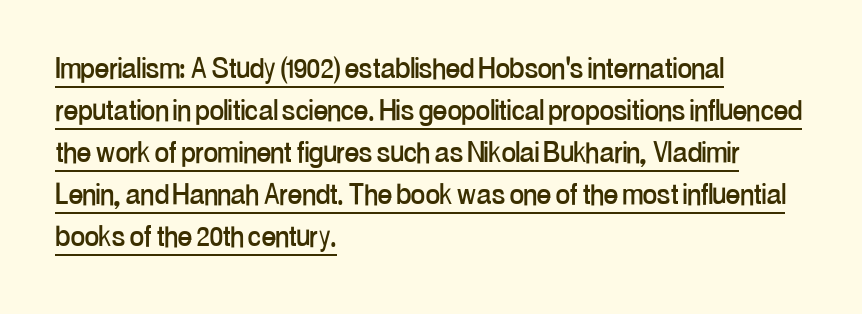
You can see a thin bar hugging the bottom of the glyphs. Each letter keeps its own natural width here, so spacing adapts to shape. Letterform terminals end flat and unadorned throughout the passage. In terms of posture, this sample is upright. These lines keep a tight, regular rhythm from letter to letter. The rendering anchors every line to the left-hand side.
